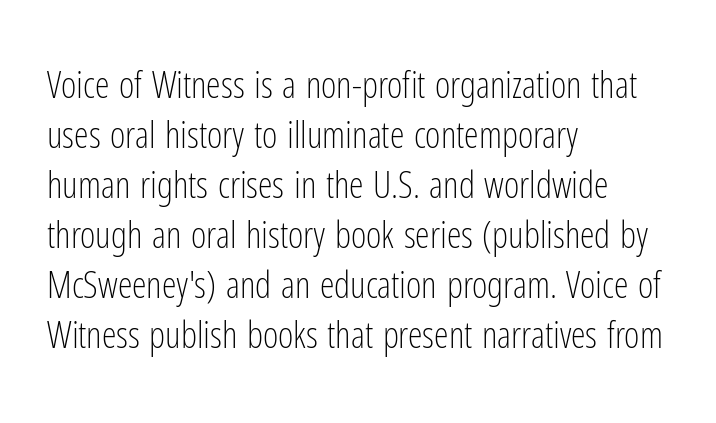
This block has exactly the height ordinary leading produces. The glyphs in this specimen are sans serif. Anything drawn beneath the words? Only blank space. No chunkiness to these letters — they're not bold. The typesetter chose a ragged-right arrangement here.
